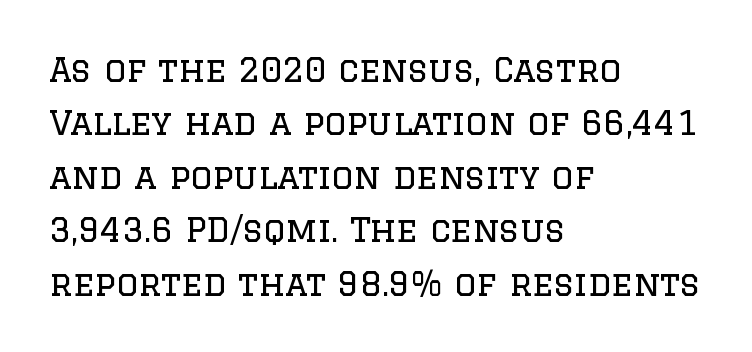
Q: Is the text bold? A: No.
Q: Is the text italic (slanted)? A: No, it is upright.
Q: Is the typeface a serif or a sans-serif typeface? A: Serif.
Q: Is the text underlined? A: No.
Q: How is the paragraph aligned? A: Left-aligned.
Q: Is the spacing between letters normal or unusually wide? A: Normal.
Q: Is the spacing between lines tight, normal or loose? A: Normal.
Q: Width (condensed, normal, or wide)? A: Normal.
Q: Stroke contrast? A: Low.
Q: x-height? A: Large.
Q: Monospaced? A: No.
